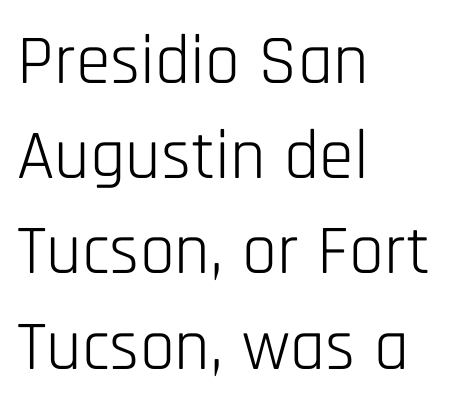
{"serif": "no", "italic": "no", "bold": "no", "weight": "light", "width": "condensed", "stroke_contrast": "low", "x_height": "large", "monospaced": "no", "underline": "no", "align": "left", "line_spacing": "normal", "line_spacing_ratio": 1.36, "letter_spacing": "normal", "letter_spacing_em": 0.0, "glyph_px": 70}
